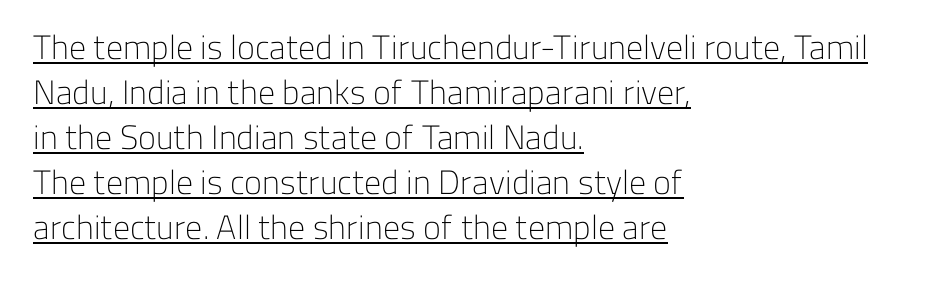
Q: Is the text bold? A: No.
Q: Is the text italic (slanted)? A: No, it is upright.
Q: Is the typeface a serif or a sans-serif typeface? A: Sans-serif.
Q: Is the text underlined? A: Yes.
Q: How is the paragraph aligned? A: Left-aligned.
Q: Is the spacing between letters normal or unusually wide? A: Normal.
Q: Is the spacing between lines tight, normal or loose? A: Normal.
Q: Width (condensed, normal, or wide)? A: Normal.
Q: Stroke contrast? A: Low.
Q: x-height? A: Medium.
Q: Monospaced? A: No.
